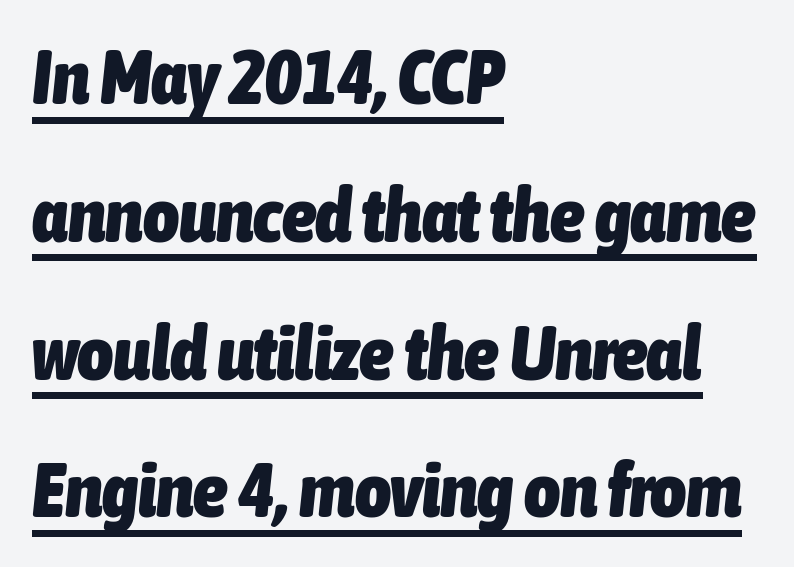
The image shows 77 px heavy, condensed type, italic (leaning right); set left-aligned, line spacing 1.79x, normal letter spacing, underlined; low stroke contrast and a medium x-height.
